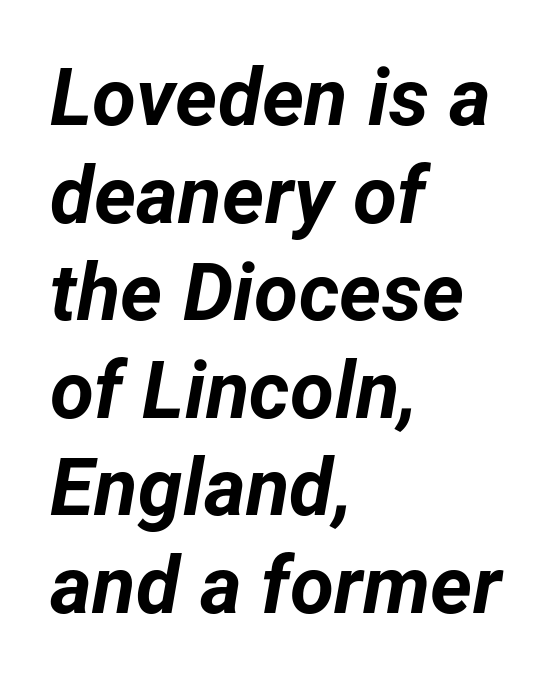
The rag falls on the right side of this text block. Looks like regular typesetting: each glyph gets only the width it needs. The face used here has a pronounced slope to its letters. The face used here is rendered with its standard letterfit. Typographic density is high because the face is bold.
